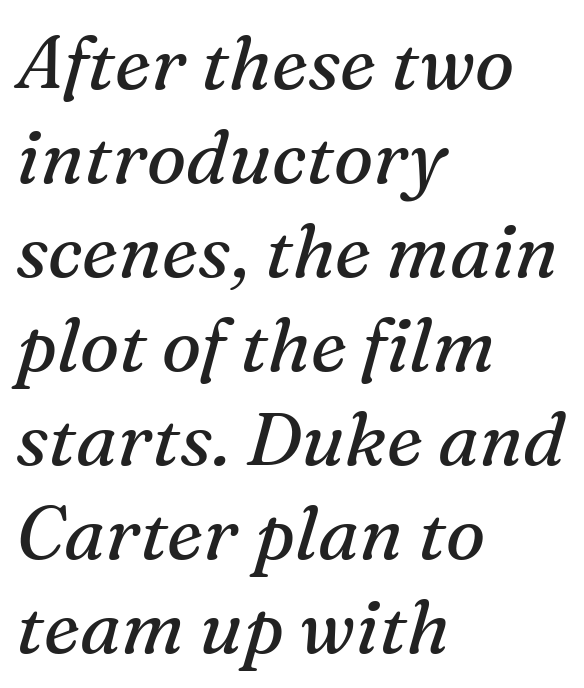
{"serif": "yes", "italic": "yes", "lean": "right", "slant_degrees": 16, "bold": "no", "weight": "regular", "width": "normal", "stroke_contrast": "medium", "x_height": "medium", "monospaced": "no", "underline": "no", "align": "left", "line_spacing": "normal", "line_spacing_ratio": 1.27, "letter_spacing": "normal", "letter_spacing_em": 0.0, "glyph_px": 74}
